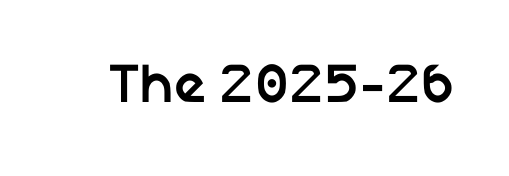
The image shows 56 px semibold sans-serif type, upright; set normal letter spacing, not underlined; low stroke contrast and a medium x-height.
